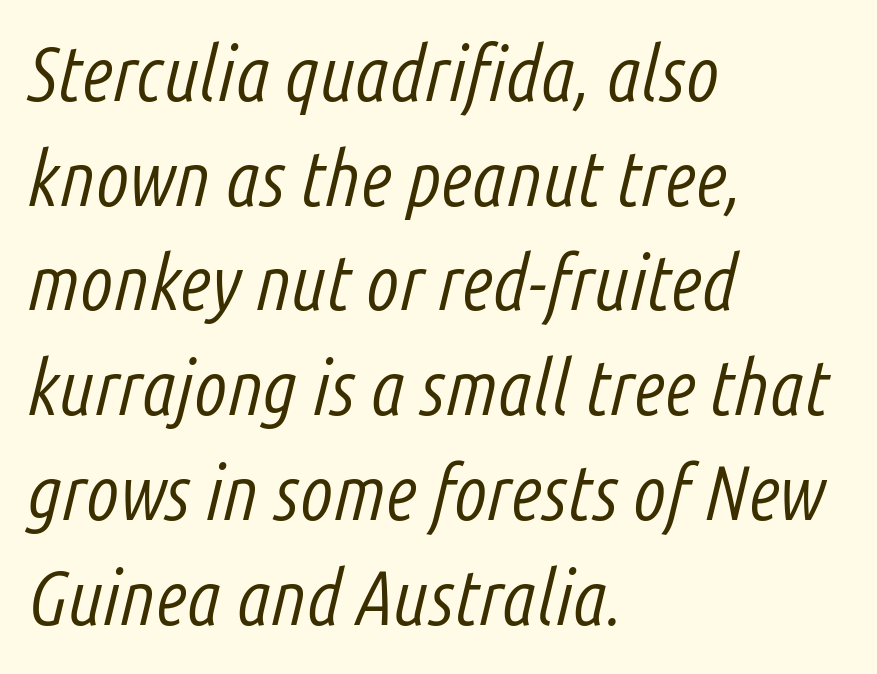
In CSS terms this would be text-align: left. Varying glyph widths throughout — classic text-font behaviour. Notice how the stems are inclined rather than vertical — that's the hallmark of italics. The rendering uses a moderate line-height, typical for paragraphs.
